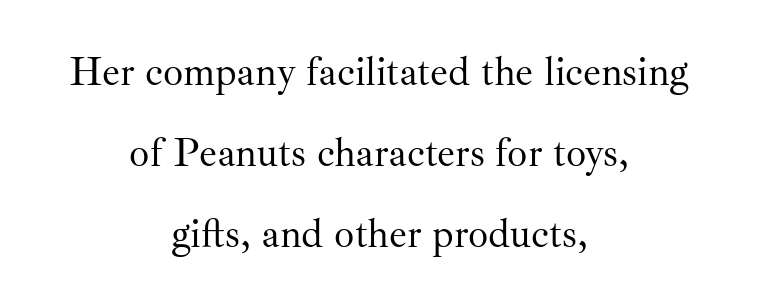
Q: Is the text bold? A: No.
Q: Is the text italic (slanted)? A: No, it is upright.
Q: Is the typeface a serif or a sans-serif typeface? A: Serif.
Q: Is the text underlined? A: No.
Q: How is the paragraph aligned? A: Centered.
Q: Is the spacing between letters normal or unusually wide? A: Normal.
Q: Is the spacing between lines tight, normal or loose? A: Loose.
Q: Width (condensed, normal, or wide)? A: Normal.
Q: Stroke contrast? A: Medium.
Q: x-height? A: Small.
Q: Monospaced? A: No.
